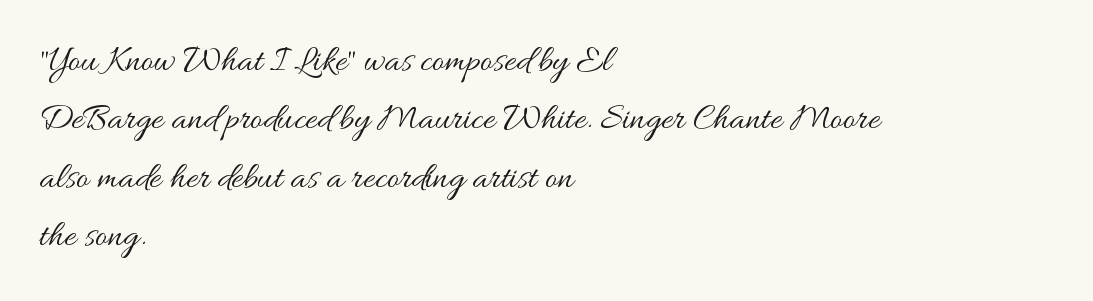
{"bold": "no", "weight": "regular", "width": "wide", "stroke_contrast": "medium", "x_height": "small", "monospaced": "no", "underline": "no", "align": "left", "line_spacing": "normal", "line_spacing_ratio": 1.58, "letter_spacing": "normal", "letter_spacing_em": 0.0, "glyph_px": 37}
